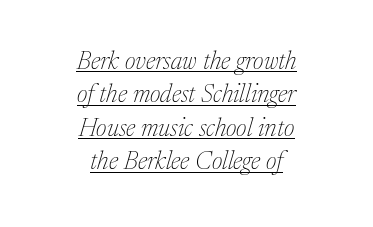
{"italic": "yes", "lean": "right", "slant_degrees": 17, "bold": "no", "underline": "yes", "align": "center", "line_spacing": "normal", "line_spacing_ratio": 1.34, "letter_spacing": "normal", "letter_spacing_em": 0.0, "glyph_px": 25}
